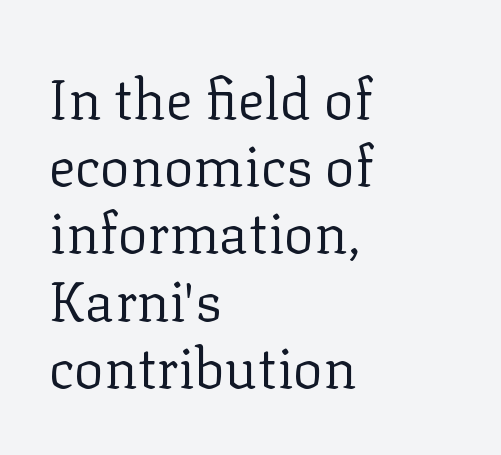
Here the glyphs are tracked normally, forming tight word shapes. Is this a fixed-width face? No — the glyphs have proportional, varying widths. Just letters on the line, the space beneath them empty. Stems and bowls with no extra thickness — not bold. The axis of the letterforms is exactly vertical. This sample is left-justified, so line endings fall wherever the words run out.
